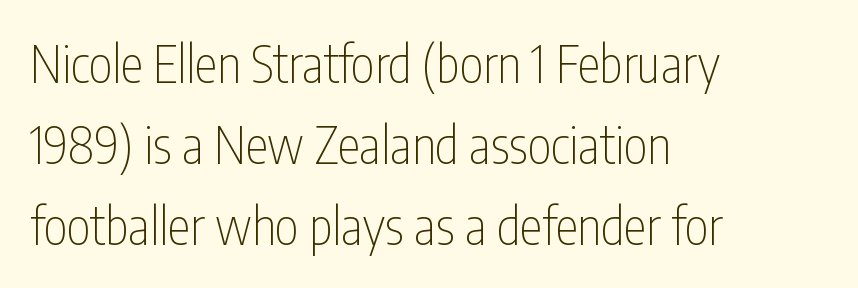
The image shows 51 px thin, condensed sans-serif type, upright; set left-aligned, normal line spacing (1.59x), normal letter spacing, not underlined; low stroke contrast and a medium x-height.
